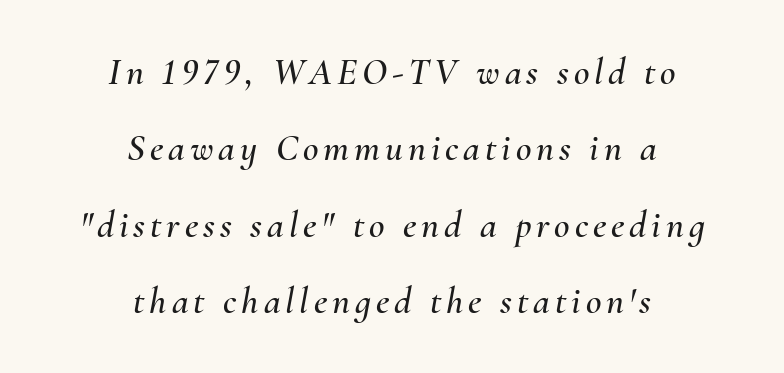
Beneath every word, the page is bare. The rendering uses natural spacing where letterforms have individual widths. Typeset on center — no edge is straight. Posture: slanted. Each new line begins a long way beneath the previous one.
